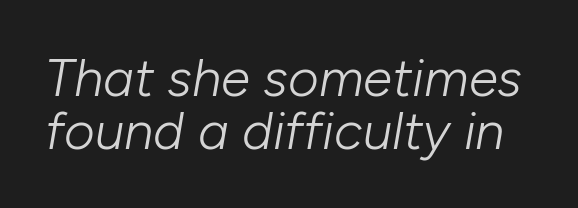
Q: Is the text bold? A: No.
Q: Is the text italic (slanted)? A: Yes, it leans right by about 10 degrees.
Q: Is the text underlined? A: No.
Q: Is the spacing between letters normal or unusually wide? A: Normal.
Q: Is the spacing between lines tight, normal or loose? A: Tight.
Q: Width (condensed, normal, or wide)? A: Normal.
Q: Stroke contrast? A: Low.
Q: x-height? A: Medium.
Q: Monospaced? A: No.
